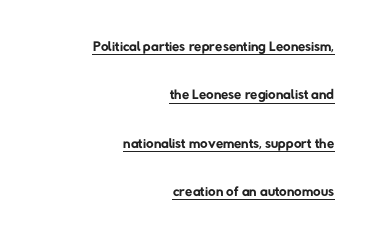
Caption: face not bold, strokes unweighted. These lines stand farther apart than default settings would place them. You can see a thin bar hugging the bottom of the glyphs. Which margin do the lines hug? The right one — the left edge is uneven. The letterforms sit shoulder to shoulder at normal distance.
